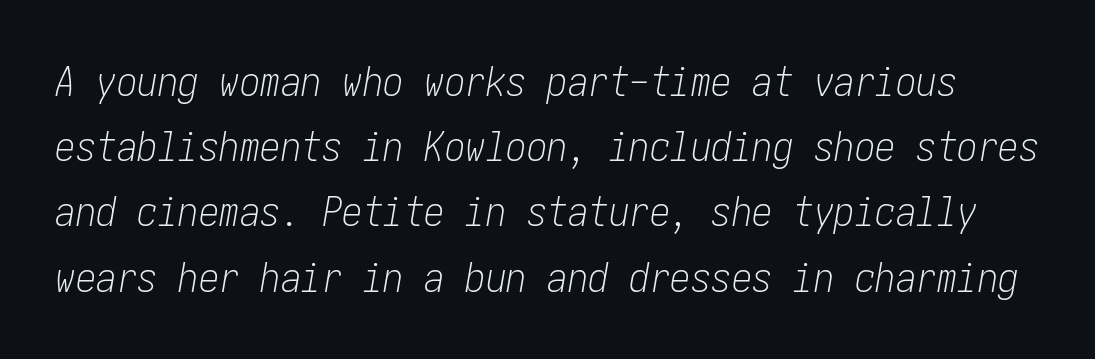
{"italic": "yes", "lean": "right", "slant_degrees": 10, "bold": "no", "weight": "light", "width": "condensed", "stroke_contrast": "low", "x_height": "medium", "underline": "no", "line_spacing": "normal", "line_spacing_ratio": 1.59, "letter_spacing": "normal", "letter_spacing_em": 0.0, "glyph_px": 41}
